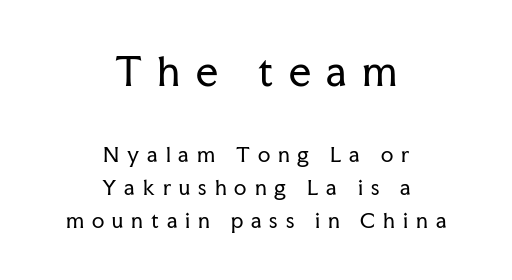
{"serif": "yes", "italic": "no", "bold": "no", "weight": "regular", "width": "normal", "stroke_contrast": "low", "x_height": "medium", "monospaced": "no", "underline": "no", "align": "center", "line_spacing": "normal", "line_spacing_ratio": 1.66, "letter_spacing": "wide", "letter_spacing_em": 0.4, "larger_block": "first", "size_ratio": 1.95, "glyph_px": 39}
